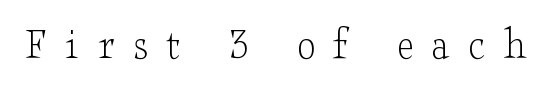
Q: Is the text bold? A: No.
Q: Is the text italic (slanted)? A: No, it is upright.
Q: Is the typeface a serif or a sans-serif typeface? A: Serif.
Q: Is the text underlined? A: No.
Q: Is the spacing between letters normal or unusually wide? A: Unusually wide.
Q: Width (condensed, normal, or wide)? A: Wide.
Q: Stroke contrast? A: Low.
Q: x-height? A: Small.
Q: Monospaced? A: No.
